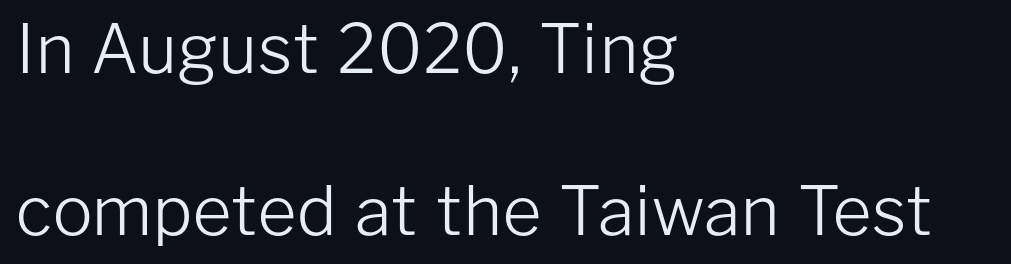
This sample uses a sans-serif face. Think of a printed novel: that variable character pitch is what you see here. Does extra space separate the letters? No, they use regular spacing. The rendering anchors every line to the left-hand side. This sample uses an upright cut, with every glyph sitting square on the baseline.
